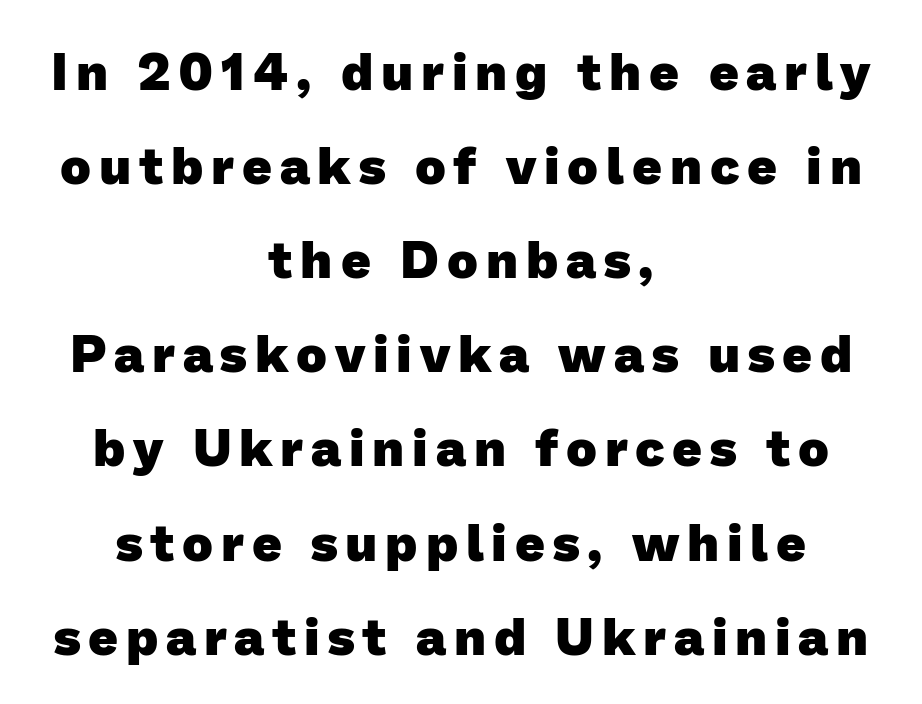
Letters rest on an invisible, unmarked baseline. Do the characters align in a grid? No, the font is proportional. Plenty of ink on the page — the face is bold. Is this a sans? Yes — the strokes have no serifs. The text block is weighted toward neither margin, spreading evenly from the middle.
